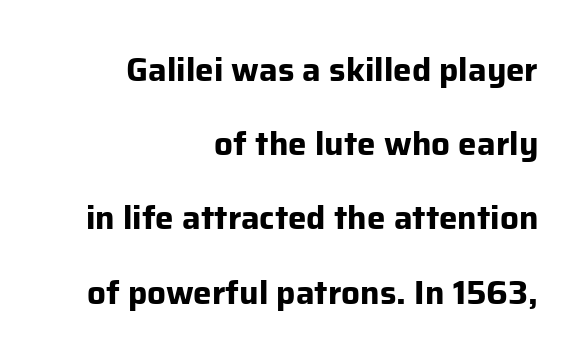
Note the varied advance widths — an 'i' is clearly narrower than an 'm'. This is sans-serif lettering, the kind often seen on screens and signage. Line spacing here is loose. Horizontal alignment here is rightward, an uncommon choice for prose.
